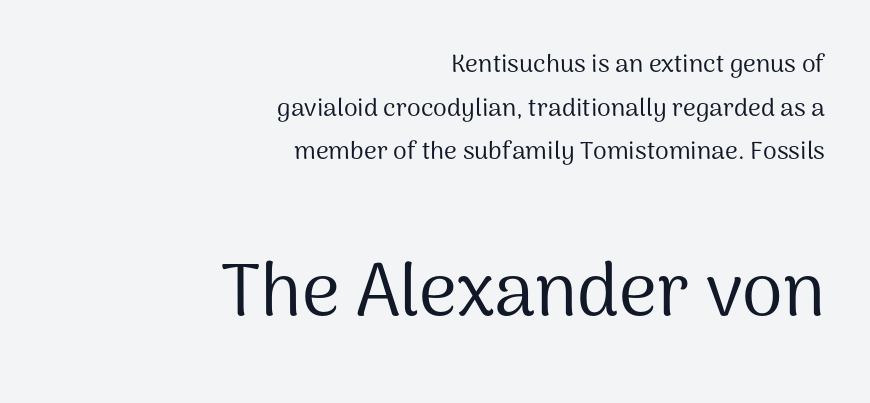
Ascenders rise straight up at ninety degrees. Character widths vary here, with narrow letters taking less room than wide ones. Short note: letters normally spaced. Check under the words: just untouched page.
